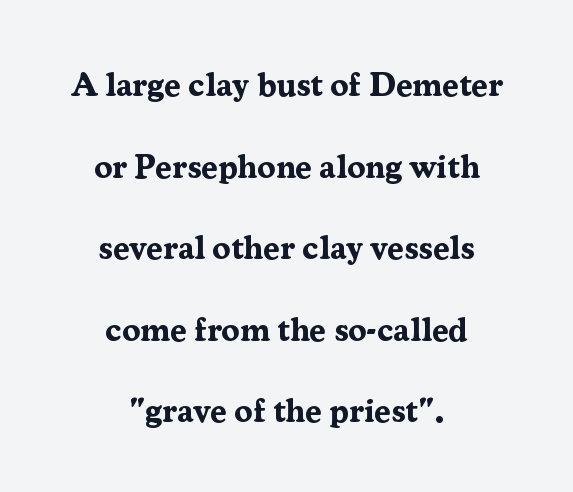
The image shows 33 px bold serif type, upright; set centered, loose line spacing (2.47x), normal letter spacing, not underlined; medium stroke contrast and a medium x-height.
